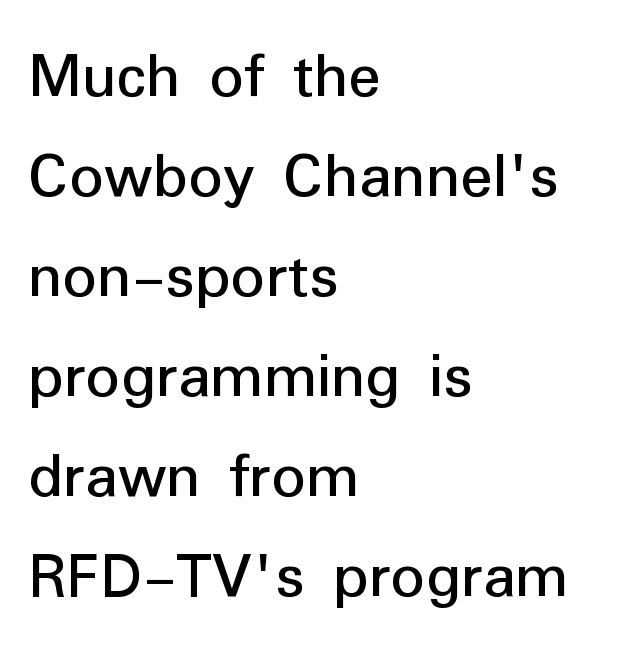
The area under the type is left untouched. Students, observe: this is what conventionally led text looks like. The passage is arranged the way most books set body copy — flush left. Default kerning and tracking; the words read as compact shapes. The passage shown is typed in a proportional face where columns would drift. This rendering employs a face without finishing strokes, i.e., a sans-serif.
